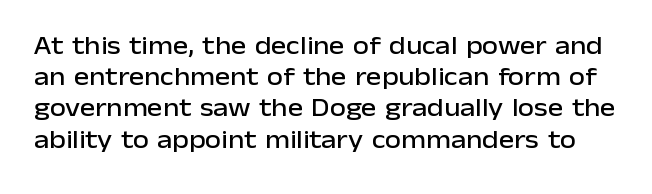
The image shows 26 px text type, upright; set line spacing 1.2x, normal letter spacing, not underlined.
